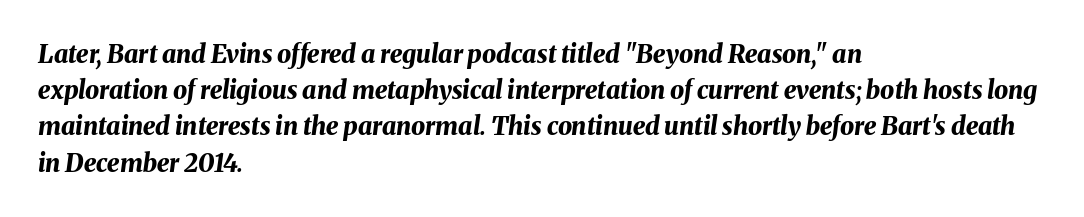
The image shows 25 px bold type, italic (leaning right); set left-aligned, normal line spacing (1.45x), normal letter spacing, not underlined.
